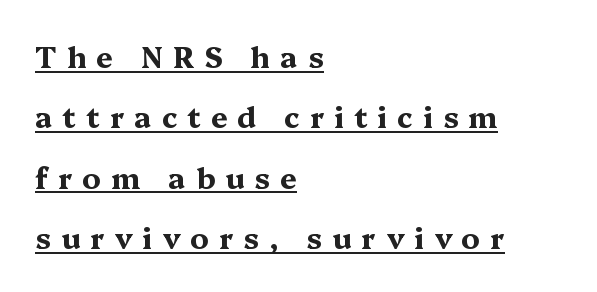
Q: Is the text bold? A: Yes.
Q: Is the text italic (slanted)? A: No, it is upright.
Q: Is the typeface a serif or a sans-serif typeface? A: Serif.
Q: Is the text underlined? A: Yes.
Q: How is the paragraph aligned? A: Left-aligned.
Q: Is the spacing between letters normal or unusually wide? A: Unusually wide.
Q: Is the spacing between lines tight, normal or loose? A: Loose.
Q: Width (condensed, normal, or wide)? A: Wide.
Q: Stroke contrast? A: Medium.
Q: x-height? A: Medium.
Q: Monospaced? A: No.
